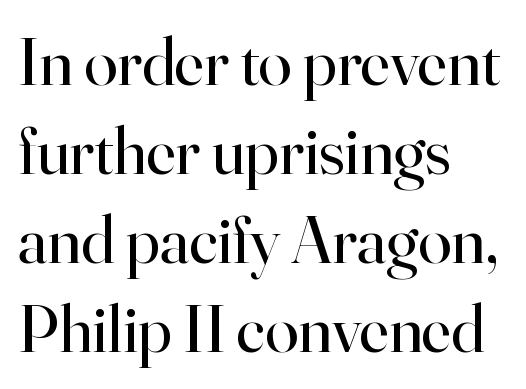
Q: Is the text bold? A: No.
Q: Is the text italic (slanted)? A: No, it is upright.
Q: Is the typeface a serif or a sans-serif typeface? A: Serif.
Q: Is the text underlined? A: No.
Q: How is the paragraph aligned? A: Left-aligned.
Q: Is the spacing between letters normal or unusually wide? A: Normal.
Q: Is the spacing between lines tight, normal or loose? A: Normal.
Q: Width (condensed, normal, or wide)? A: Normal.
Q: Stroke contrast? A: High.
Q: x-height? A: Small.
Q: Monospaced? A: No.
